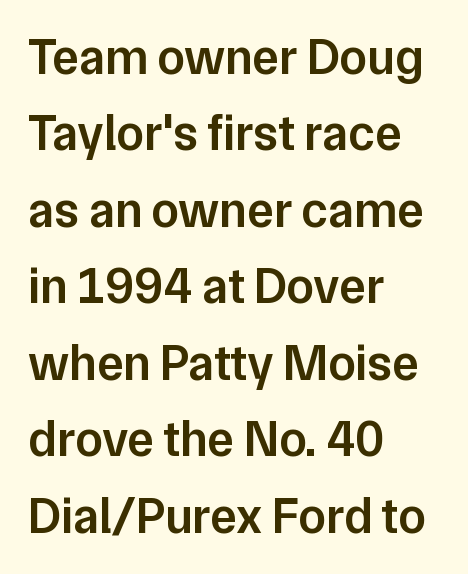
Looks like regular typesetting: each glyph gets only the width it needs. Lines of text with bare space underneath. Between one letter and the next there's only the usual sliver of space. No italicization has been applied; the sample stays upright. The rows are spaced the way most documents space them.
